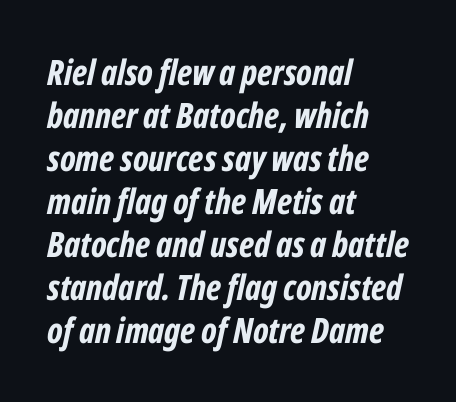
Q: Is the text bold? A: Yes.
Q: Is the text italic (slanted)? A: Yes, it leans right by about 12 degrees.
Q: Is the text underlined? A: No.
Q: How is the paragraph aligned? A: Left-aligned.
Q: Is the spacing between letters normal or unusually wide? A: Normal.
Q: Width (condensed, normal, or wide)? A: Condensed.
Q: Stroke contrast? A: Low.
Q: x-height? A: Medium.
Q: Monospaced? A: No.
